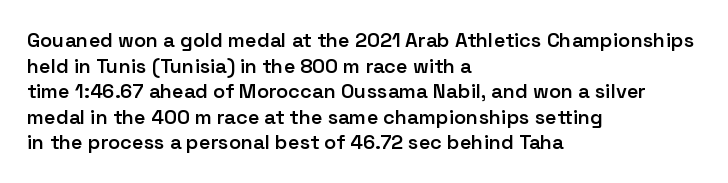
{"italic": "no", "bold": "semi", "underline": "no", "align": "left", "line_spacing": "normal", "line_spacing_ratio": 1.28, "letter_spacing": "normal", "letter_spacing_em": 0.0, "glyph_px": 20}
